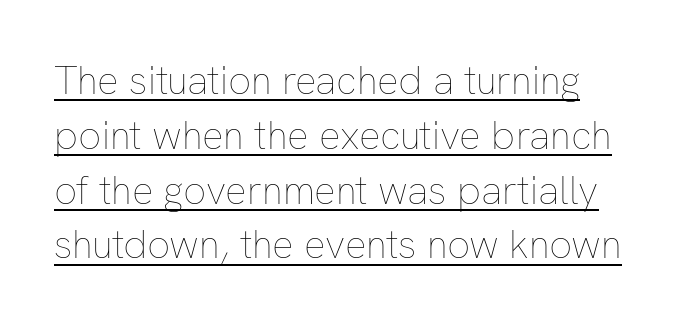
The image shows 40 px thin type, upright; set normal line spacing (1.37x), normal letter spacing, underlined; low stroke contrast and a medium x-height.
